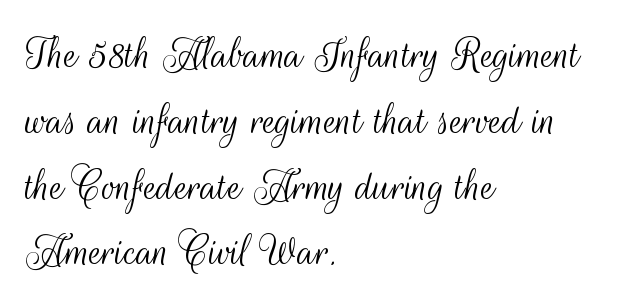
Q: Is the text bold? A: No.
Q: Is the text italic (slanted)? A: Yes.
Q: Is the typeface a serif or a sans-serif typeface? A: Sans-serif.
Q: Is the text underlined? A: No.
Q: How is the paragraph aligned? A: Left-aligned.
Q: Is the spacing between letters normal or unusually wide? A: Normal.
Q: Is the spacing between lines tight, normal or loose? A: Normal.
Q: Width (condensed, normal, or wide)? A: Condensed.
Q: Stroke contrast? A: Medium.
Q: x-height? A: Small.
Q: Monospaced? A: No.
